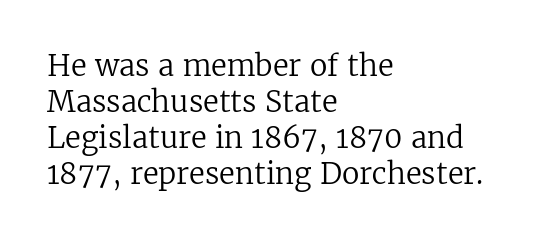
The foot of each line stays bare and open. Nothing unusual about the tracking: characters are spaced as the font intends. The letters carry serifs — small finishing strokes at the ends of their stems. The strokes are not fattened; the text isn't bold. Each letter keeps its own natural width here, so spacing adapts to shape. Is there any slant? The stems are plumb.
